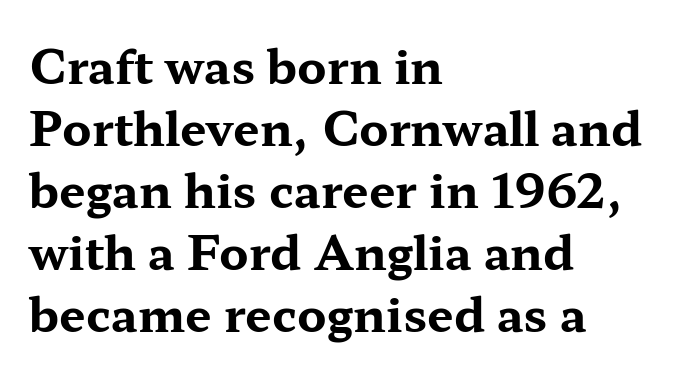
{"serif": "yes", "italic": "no", "bold": "yes", "weight": "bold", "width": "wide", "stroke_contrast": "medium", "x_height": "medium", "monospaced": "no", "underline": "no", "align": "left", "line_spacing": "normal", "line_spacing_ratio": 1.32, "letter_spacing": "normal", "letter_spacing_em": 0.0, "glyph_px": 47}
